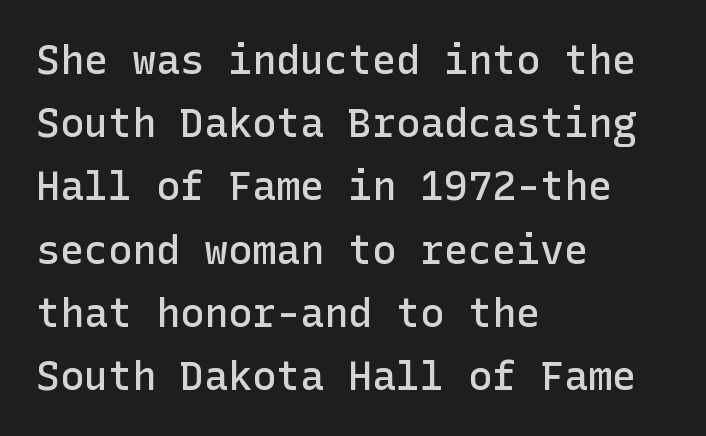
How are the letters spaced? Ordinarily, with no added tracking. Rendered with straight, roman letterforms. The space between consecutive lines is moderate. Regarding serifs, this sample does without them. The strip under each line holds only bare page.
